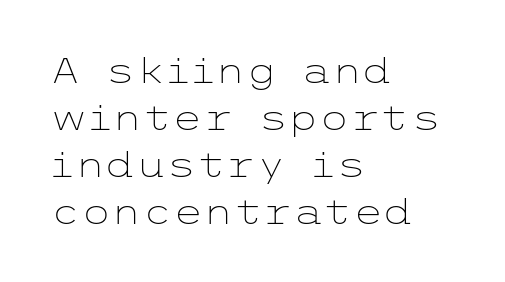
{"serif": "no", "italic": "no", "bold": "no", "weight": "light", "width": "wide", "stroke_contrast": "low", "x_height": "medium", "underline": "no", "align": "left", "line_spacing": "normal", "line_spacing_ratio": 1.34, "letter_spacing": "normal", "letter_spacing_em": 0.0, "glyph_px": 35}
